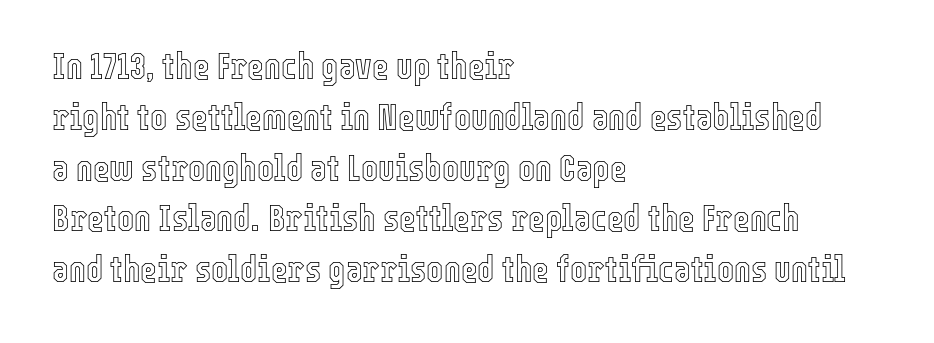
{"italic": "no", "width": "condensed", "x_height": "medium", "monospaced": "no", "underline": "no", "align": "left", "line_spacing": "normal", "line_spacing_ratio": 1.41, "letter_spacing": "normal", "letter_spacing_em": 0.0, "glyph_px": 36}
